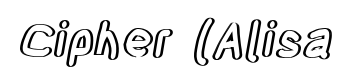
Descenders hang freely into open space. Default kerning and tracking; the words read as compact shapes. Note the varied advance widths — an 'i' is clearly narrower than an 'm'.
